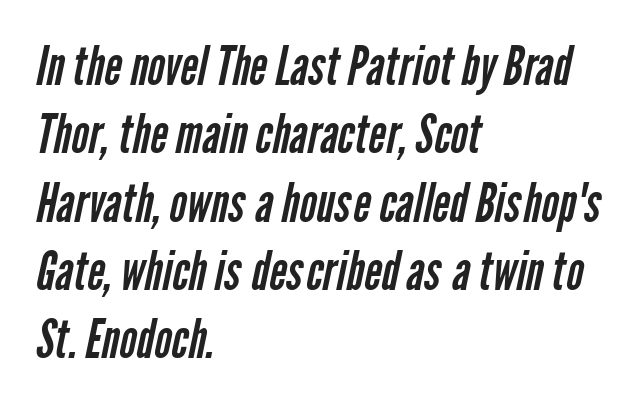
Q: Is the text bold? A: No.
Q: Is the typeface a serif or a sans-serif typeface? A: Sans-serif.
Q: Is the text underlined? A: No.
Q: How is the paragraph aligned? A: Left-aligned.
Q: Is the spacing between letters normal or unusually wide? A: Normal.
Q: Is the spacing between lines tight, normal or loose? A: Normal.
Q: Width (condensed, normal, or wide)? A: Condensed.
Q: Stroke contrast? A: Low.
Q: x-height? A: Medium.
Q: Monospaced? A: No.
